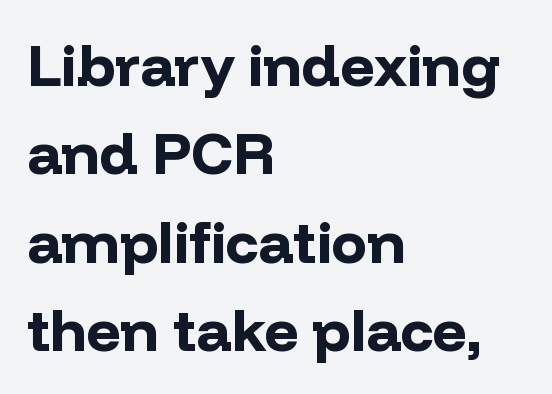
No feet cap the strokes, marking this as sans-serif type. Descenders are the only things crossing below the line. Tracking here is standard; glyphs follow each other at the usual distance. Successive baselines arrive at the customary interval. These lines are rendered in a variable-pitch font. Compared with a centered layout, this one pins lines to the left instead.
